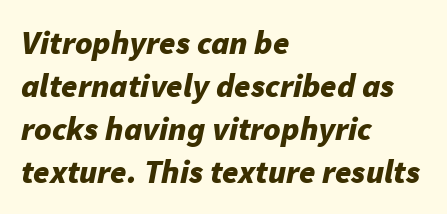
Q: Is the text bold? A: Yes.
Q: Is the text italic (slanted)? A: Yes, it leans right by about 11 degrees.
Q: Is the text underlined? A: No.
Q: How is the paragraph aligned? A: Left-aligned.
Q: Is the spacing between letters normal or unusually wide? A: Normal.
Q: Is the spacing between lines tight, normal or loose? A: Normal.
Q: Width (condensed, normal, or wide)? A: Normal.
Q: Stroke contrast? A: Low.
Q: x-height? A: Medium.
Q: Monospaced? A: No.
